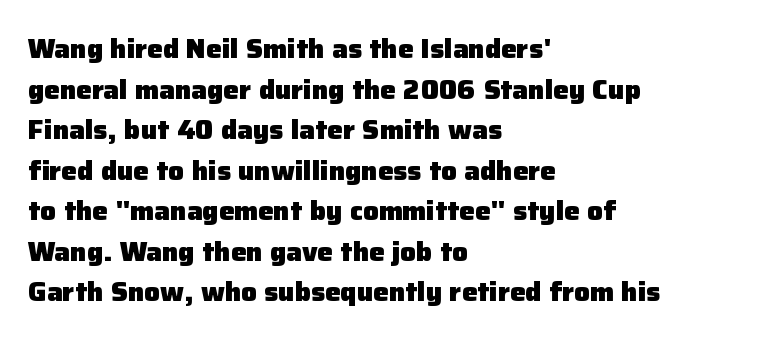
The image shows 26 px bold type, upright; set left-aligned, normal line spacing (1.56x), normal letter spacing, not underlined.
